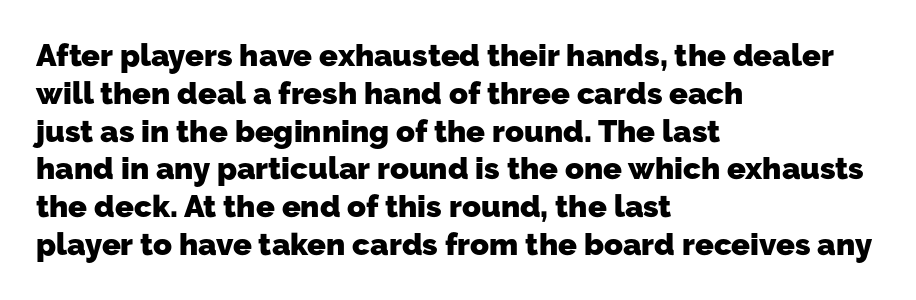
The image shows 31 px heavy sans-serif type; set left-aligned, line spacing 1.22x, normal letter spacing, not underlined; low stroke contrast and a medium x-height.
